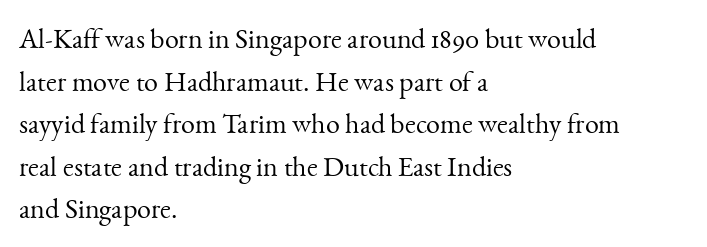
The image shows 28 px light serif type, upright; set left-aligned, normal line spacing (1.52x), normal letter spacing, not underlined; medium stroke contrast and a small x-height.
